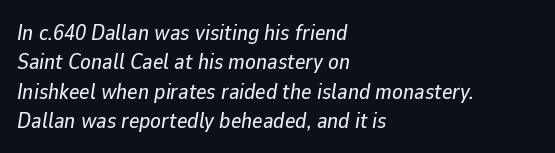
The image shows 22 px text type, italic (leaning right); set left-aligned, normal line spacing (1.33x), normal letter spacing, not underlined.
